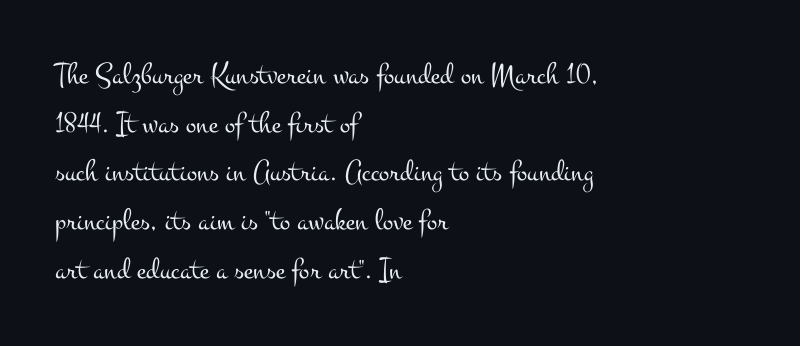
Q: Is the text bold? A: No.
Q: Is the text italic (slanted)? A: Yes.
Q: Is the text underlined? A: No.
Q: How is the paragraph aligned? A: Left-aligned.
Q: Is the spacing between letters normal or unusually wide? A: Normal.
Q: Is the spacing between lines tight, normal or loose? A: Normal.
Q: Width (condensed, normal, or wide)? A: Wide.
Q: Stroke contrast? A: Medium.
Q: x-height? A: Small.
Q: Monospaced? A: No.
